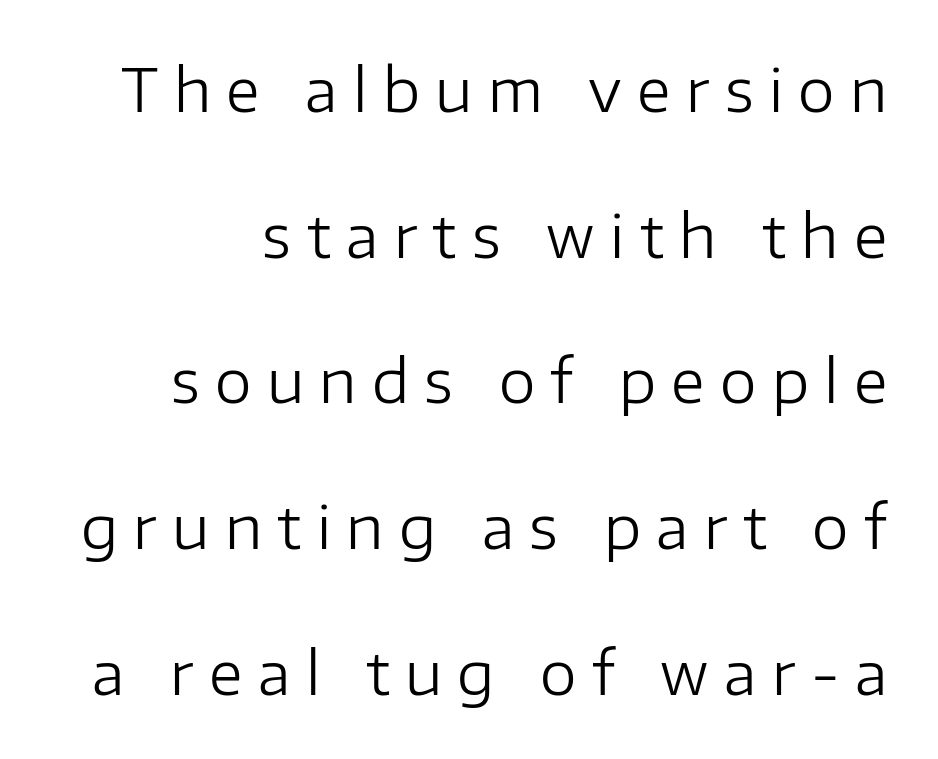
The image shows 59 px regular-weight sans-serif type, upright; set loose line spacing (2.47x), unusually wide letter spacing (+0.26 em), not underlined; low stroke contrast and a medium x-height.
